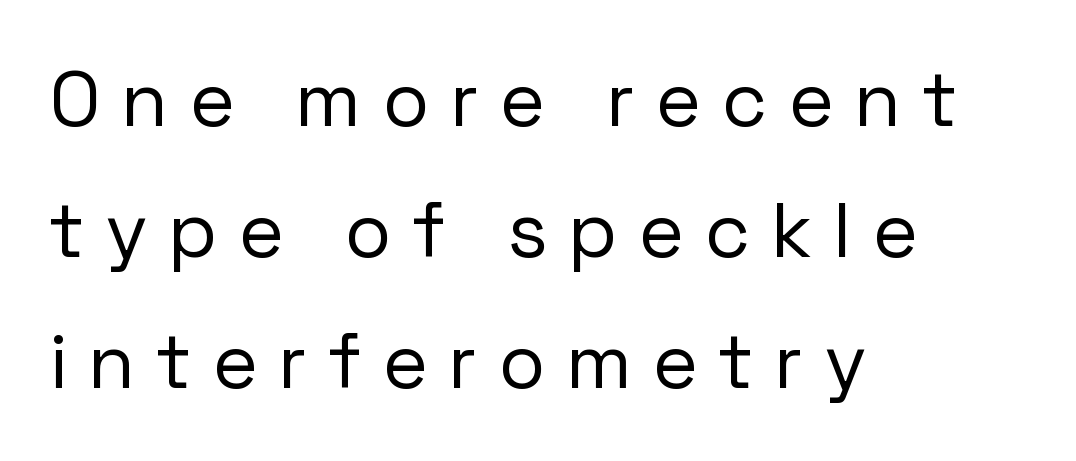
Varying glyph widths throughout — classic text-font behaviour. Plain, unruled lines of type. A typesetter would mark this as roman, not italic. Serif or sans? Sans — the stroke terminals are bare. The rendering uses a moderate line-height, typical for paragraphs. Leftover space on each line is placed entirely after the last word.
